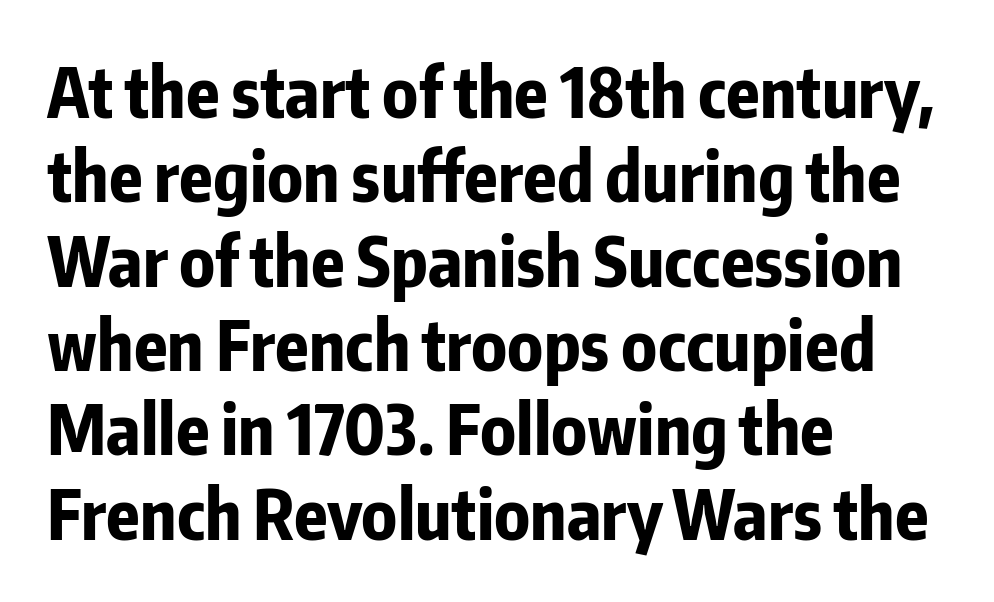
Q: Is the text bold? A: Yes.
Q: Is the text italic (slanted)? A: No, it is upright.
Q: Is the typeface a serif or a sans-serif typeface? A: Sans-serif.
Q: Is the text underlined? A: No.
Q: How is the paragraph aligned? A: Left-aligned.
Q: Is the spacing between letters normal or unusually wide? A: Normal.
Q: Width (condensed, normal, or wide)? A: Condensed.
Q: Stroke contrast? A: Low.
Q: x-height? A: Medium.
Q: Monospaced? A: No.
